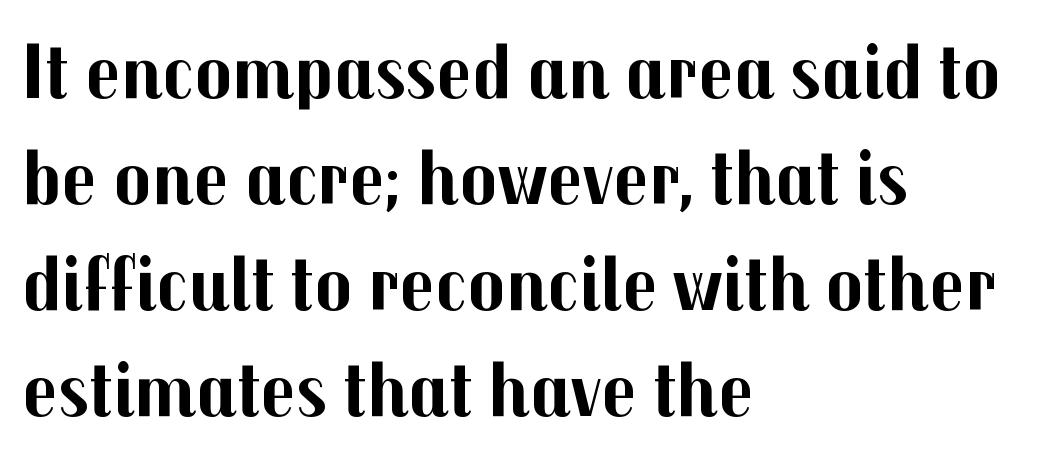
The image shows 78 px bold sans-serif type, upright; set left-aligned, normal line spacing (1.36x), normal letter spacing, not underlined; medium stroke contrast and a medium x-height.
